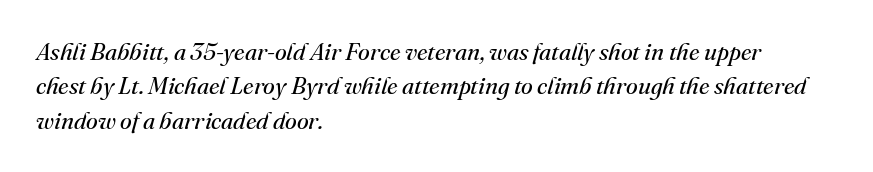
Is the letter spacing exaggerated? No — it looks like the ordinary default. It's the slanting kind of type. The compositor pushed each line to the left boundary. Normally led — the rows are evenly, conventionally spaced.
